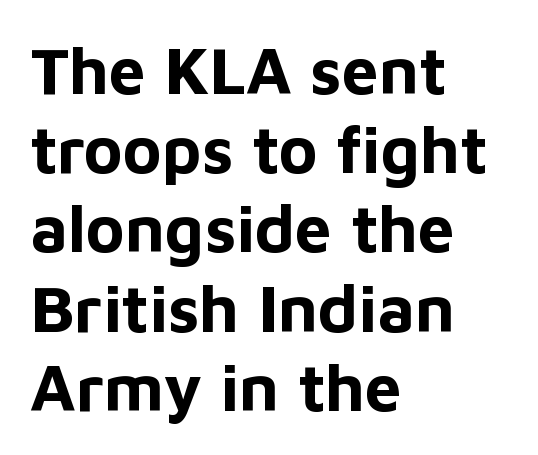
The foot of each line stays bare and open. Typeset ragged right — the left edge is the straight one. Words appear dense and cohesive because spacing is normal. Chunky letters — that's bold for sure. Ascenders rise straight up at ninety degrees.
